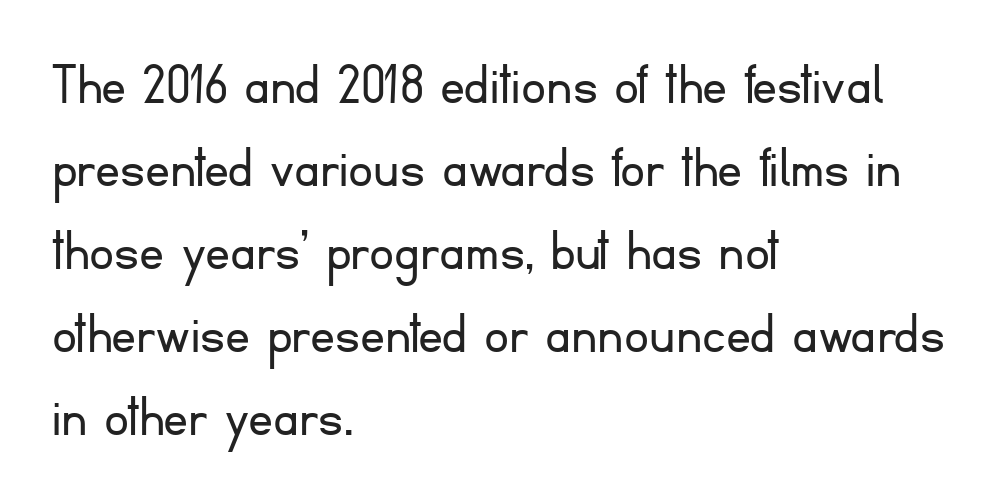
The image shows 62 px light sans-serif type, upright; set left-aligned, normal line spacing (1.34x), normal letter spacing, not underlined; low stroke contrast and a small x-height.
